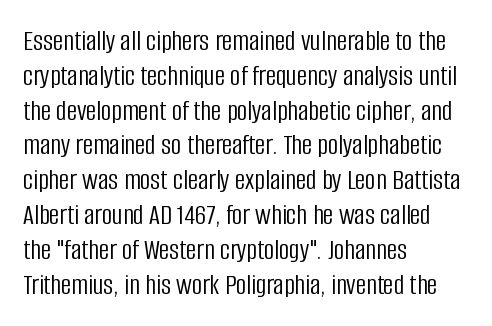
{"serif": "no", "italic": "no", "bold": "no", "weight": "light", "width": "condensed", "stroke_contrast": "low", "x_height": "large", "monospaced": "no", "underline": "no", "align": "left", "line_spacing_ratio": 1.2, "letter_spacing": "normal", "letter_spacing_em": 0.0, "glyph_px": 29}
